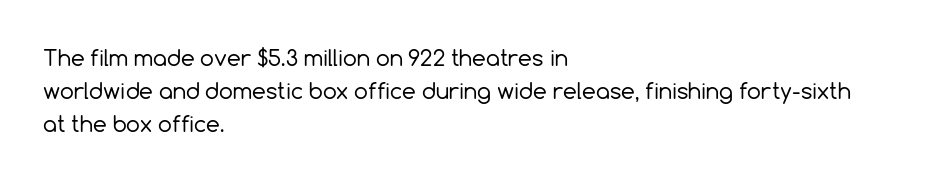
{"italic": "no", "bold": "no", "underline": "no", "align": "left", "line_spacing": "normal", "line_spacing_ratio": 1.51, "letter_spacing": "normal", "letter_spacing_em": 0.0, "glyph_px": 22}
